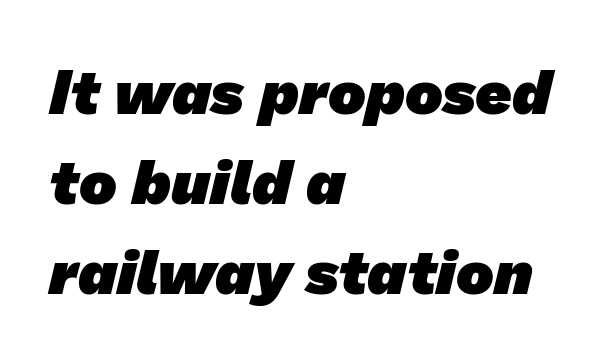
{"serif": "no", "bold": "yes", "weight": "heavy", "width": "normal", "stroke_contrast": "low", "x_height": "medium", "monospaced": "no", "underline": "no", "align": "left", "line_spacing": "normal", "line_spacing_ratio": 1.43, "letter_spacing": "normal", "letter_spacing_em": 0.0, "glyph_px": 63}
